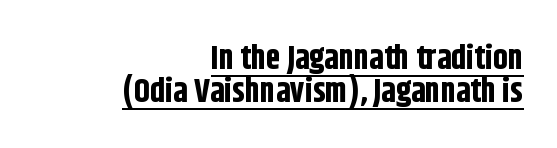
{"serif": "no", "italic": "no", "bold": "yes", "weight": "bold", "width": "condensed", "stroke_contrast": "low", "x_height": "large", "monospaced": "no", "underline": "yes", "align": "right", "line_spacing": "tight", "line_spacing_ratio": 0.99, "letter_spacing": "normal", "letter_spacing_em": 0.0, "glyph_px": 33}
